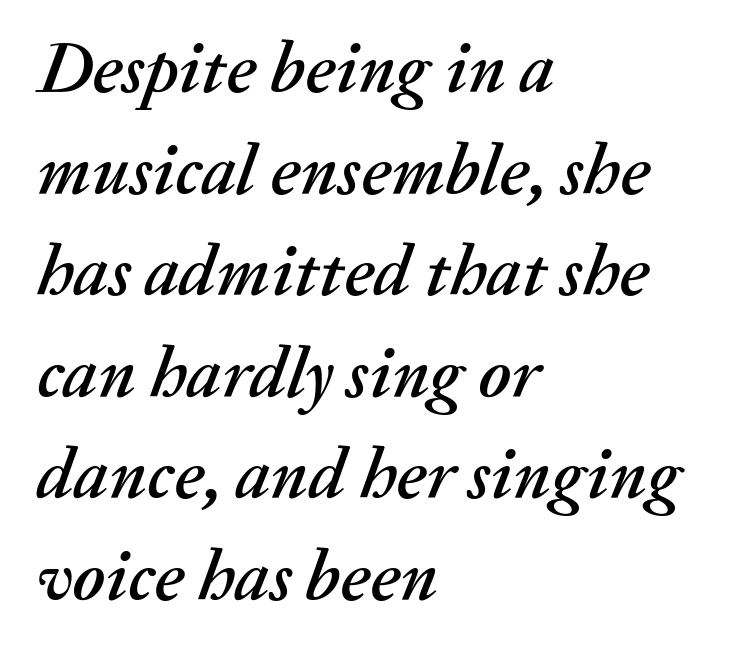
Q: Is the text italic (slanted)? A: Yes, it leans right by about 20 degrees.
Q: Is the text underlined? A: No.
Q: How is the paragraph aligned? A: Left-aligned.
Q: Is the spacing between letters normal or unusually wide? A: Normal.
Q: Is the spacing between lines tight, normal or loose? A: Normal.
Q: Width (condensed, normal, or wide)? A: Normal.
Q: Stroke contrast? A: Medium.
Q: x-height? A: Medium.
Q: Monospaced? A: No.
